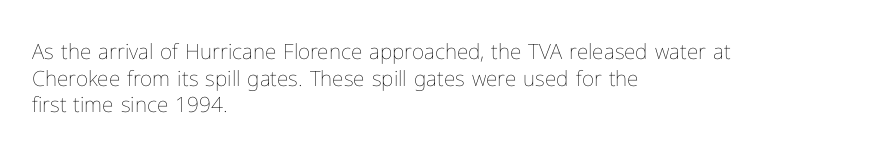
The image shows 21 px text type, upright; set left-aligned, normal line spacing (1.27x), normal letter spacing, not underlined.
